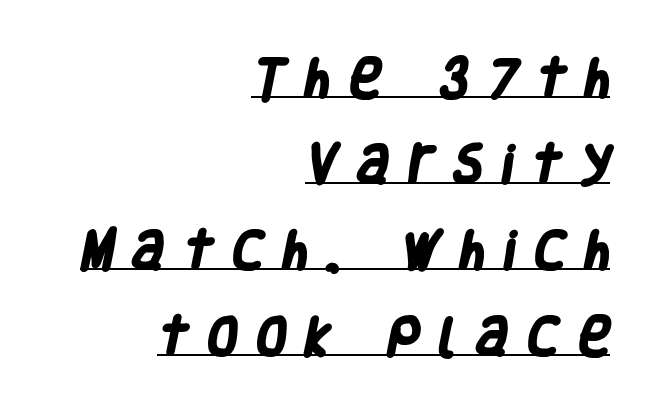
The image shows 43 px heavy, condensed sans-serif type; set right-aligned, loose line spacing (2.0x), unusually wide letter spacing (+0.46 em), underlined; low stroke contrast and a large x-height.
